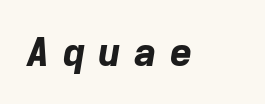
Q: Is the text bold? A: Yes.
Q: Is the text italic (slanted)? A: Yes, it leans right by about 9 degrees.
Q: Is the text underlined? A: No.
Q: Is the spacing between letters normal or unusually wide? A: Unusually wide.
Q: Width (condensed, normal, or wide)? A: Normal.
Q: Stroke contrast? A: Low.
Q: x-height? A: Medium.
Q: Monospaced? A: No.
